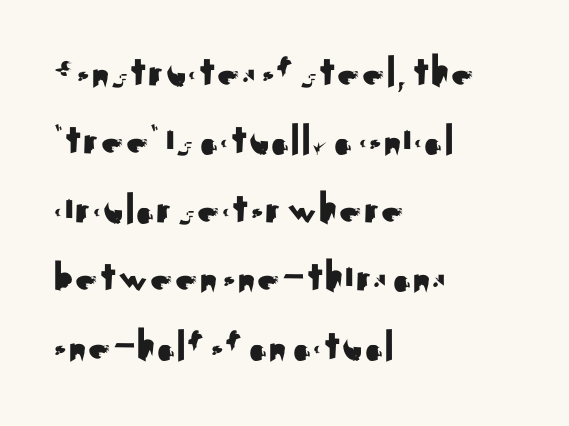
Q: Is the text italic (slanted)? A: No, it is upright.
Q: Is the typeface a serif or a sans-serif typeface? A: Sans-serif.
Q: Is the text underlined? A: No.
Q: How is the paragraph aligned? A: Left-aligned.
Q: Is the spacing between letters normal or unusually wide? A: Normal.
Q: Is the spacing between lines tight, normal or loose? A: Normal.
Q: Width (condensed, normal, or wide)? A: Normal.
Q: Stroke contrast? A: Medium.
Q: x-height? A: Small.
Q: Monospaced? A: No.
